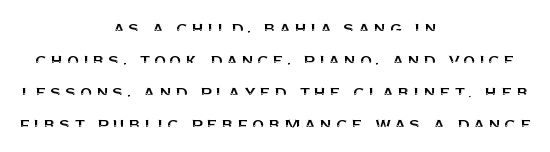
Italic? Not at all — the glyphs are vertical. Glance below the letters and you will spot only blank space. Each new line begins a customary step beneath the previous one. Short and long lines alike share a common midpoint.
